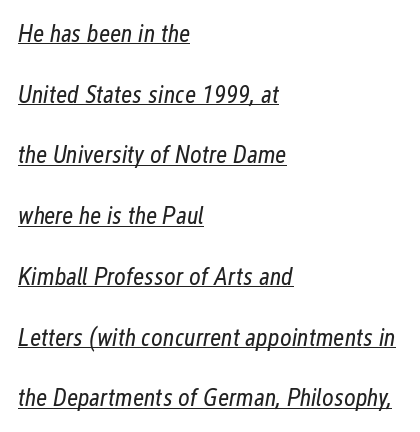
The image shows 25 px text type, italic (leaning right); set left-aligned, loose line spacing (2.43x), normal letter spacing, underlined.
